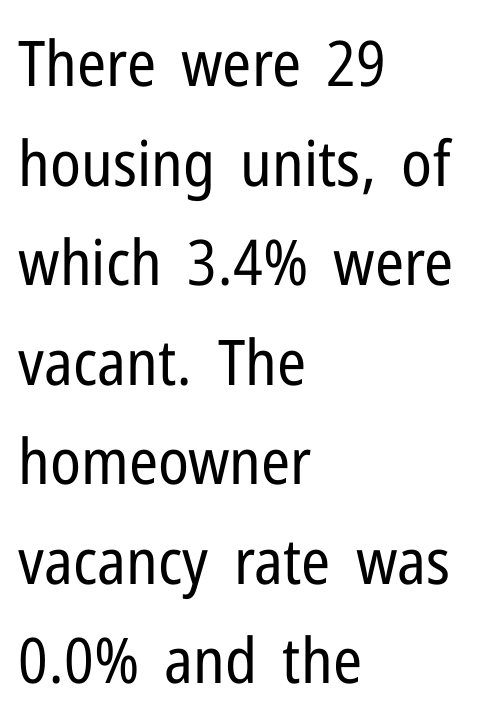
Q: Is the text bold? A: No.
Q: Is the text italic (slanted)? A: No, it is upright.
Q: Is the typeface a serif or a sans-serif typeface? A: Sans-serif.
Q: Is the text underlined? A: No.
Q: How is the paragraph aligned? A: Left-aligned.
Q: Is the spacing between letters normal or unusually wide? A: Normal.
Q: Is the spacing between lines tight, normal or loose? A: Normal.
Q: Width (condensed, normal, or wide)? A: Condensed.
Q: Stroke contrast? A: Low.
Q: x-height? A: Medium.
Q: Monospaced? A: No.
